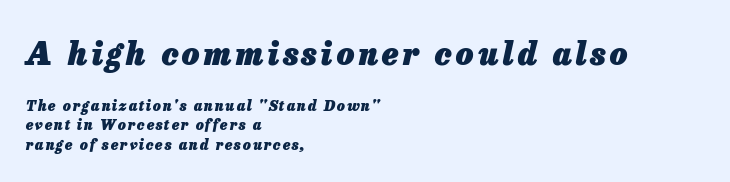
Q: Is the text bold? A: Yes.
Q: Is the text italic (slanted)? A: Yes, it leans right by about 13 degrees.
Q: Is the text underlined? A: No.
Q: How is the paragraph aligned? A: Left-aligned.
Q: Is the spacing between lines tight, normal or loose? A: Normal.
Q: Which block of text is set in a larger size, the first (top) or the second (bottom)? A: The first (top) one.
Q: Width (condensed, normal, or wide)? A: Normal.
Q: Stroke contrast? A: Low.
Q: x-height? A: Medium.
Q: Monospaced? A: No.
